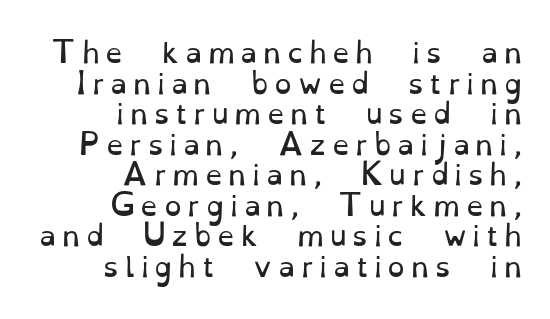
Q: Is the text bold? A: No.
Q: Is the text italic (slanted)? A: No, it is upright.
Q: Is the typeface a serif or a sans-serif typeface? A: Sans-serif.
Q: Is the text underlined? A: No.
Q: How is the paragraph aligned? A: Right-aligned.
Q: Is the spacing between letters normal or unusually wide? A: Unusually wide.
Q: Is the spacing between lines tight, normal or loose? A: Tight.
Q: Width (condensed, normal, or wide)? A: Normal.
Q: Stroke contrast? A: Low.
Q: x-height? A: Small.
Q: Monospaced? A: No.
